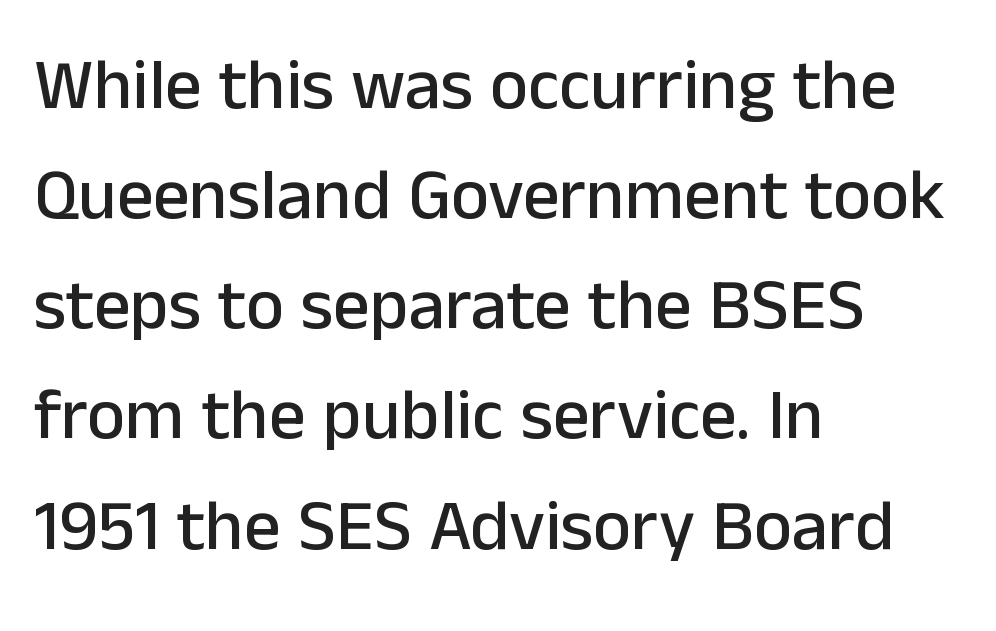
The image shows 72 px sans-serif type, upright; set left-aligned, normal line spacing (1.53x), normal letter spacing, not underlined; low stroke contrast and a medium x-height.
